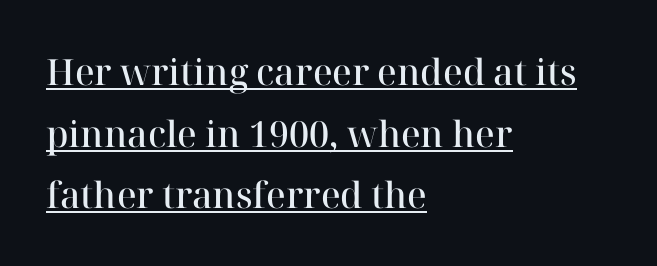
{"serif": "yes", "italic": "no", "bold": "semi", "weight": "semibold", "width": "normal", "stroke_contrast": "high", "x_height": "medium", "monospaced": "no", "underline": "yes", "align": "left", "line_spacing_ratio": 1.71, "letter_spacing": "normal", "letter_spacing_em": 0.0, "glyph_px": 36}
